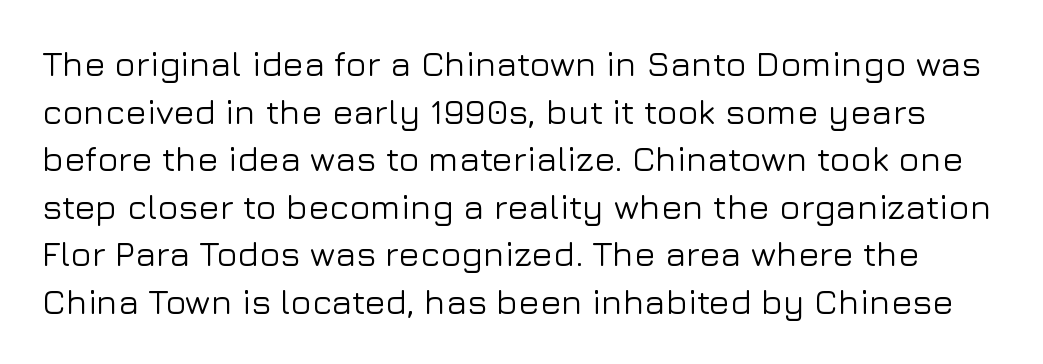
Has an underline been added? It has not. Letterform terminals end flat and unadorned throughout the passage. Interline gaps are of average width in this sample. Spacing between characters is what you'd get straight out of the box. Varying glyph widths throughout — classic text-font behaviour. Every stem runs plumb, perpendicular to the baseline.
